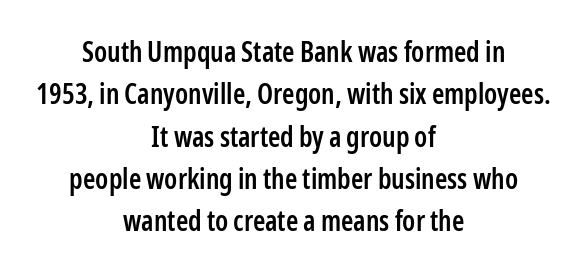
{"serif": "no", "italic": "no", "bold": "semi", "weight": "semibold", "width": "condensed", "stroke_contrast": "low", "x_height": "medium", "monospaced": "no", "underline": "no", "align": "center", "line_spacing": "normal", "line_spacing_ratio": 1.51, "letter_spacing": "normal", "letter_spacing_em": 0.0, "glyph_px": 28}
